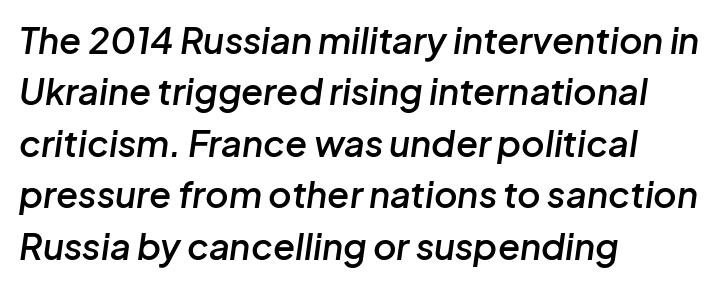
Q: Is the text bold? A: Semi-bold.
Q: Is the text italic (slanted)? A: Yes, it leans right by about 8 degrees.
Q: Is the text underlined? A: No.
Q: How is the paragraph aligned? A: Left-aligned.
Q: Is the spacing between letters normal or unusually wide? A: Normal.
Q: Is the spacing between lines tight, normal or loose? A: Normal.
Q: Width (condensed, normal, or wide)? A: Normal.
Q: Stroke contrast? A: Low.
Q: x-height? A: Medium.
Q: Monospaced? A: No.
